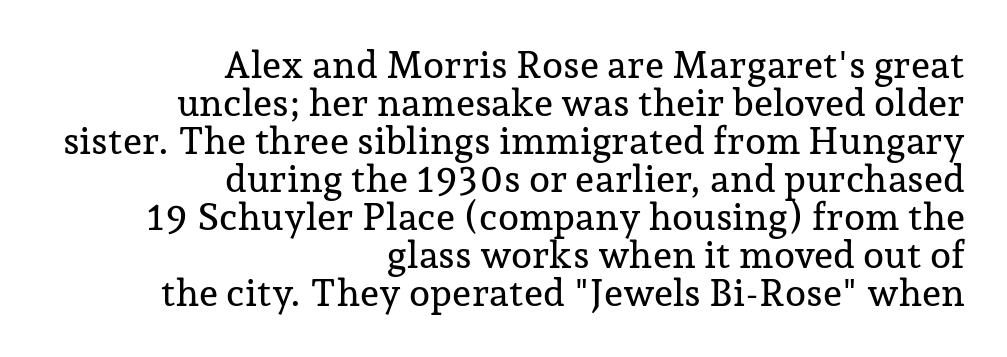
Q: Is the text italic (slanted)? A: No, it is upright.
Q: Is the typeface a serif or a sans-serif typeface? A: Serif.
Q: Is the text underlined? A: No.
Q: How is the paragraph aligned? A: Right-aligned.
Q: Is the spacing between letters normal or unusually wide? A: Normal.
Q: Is the spacing between lines tight, normal or loose? A: Tight.
Q: Width (condensed, normal, or wide)? A: Normal.
Q: Stroke contrast? A: Low.
Q: x-height? A: Medium.
Q: Monospaced? A: No.
